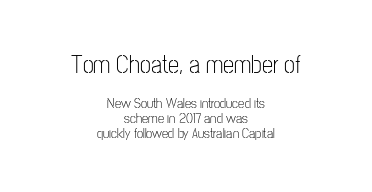
A typesetter would call this leading minimal, almost set solid. How are the letters spaced? Ordinarily, with no added tracking. The string is rendered with underlining switched off. Character size in the leading block exceeds that of the trailing block.
